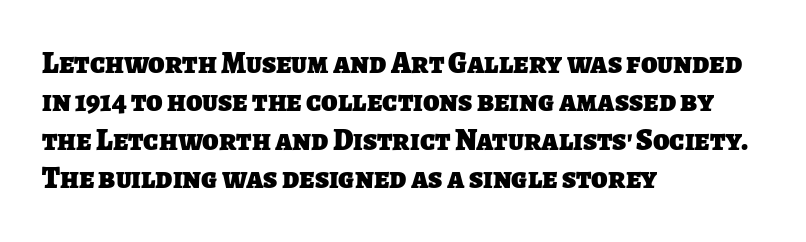
{"serif": "no", "bold": "yes", "weight": "heavy", "width": "normal", "stroke_contrast": "low", "x_height": "large", "monospaced": "no", "underline": "no", "align": "left", "line_spacing": "normal", "line_spacing_ratio": 1.28, "letter_spacing": "normal", "letter_spacing_em": 0.0, "glyph_px": 30}
